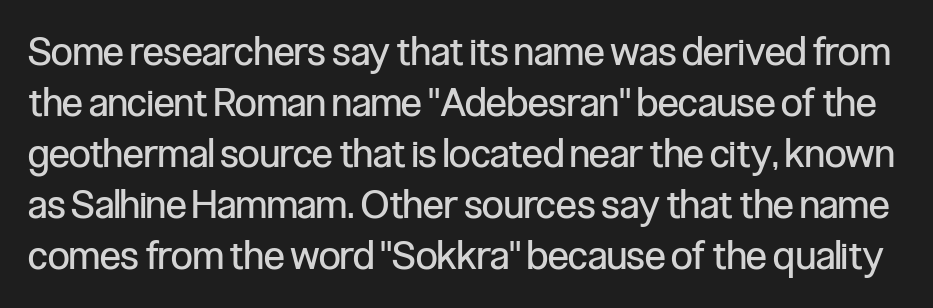
Q: Is the text bold? A: No.
Q: Is the text italic (slanted)? A: No, it is upright.
Q: Is the typeface a serif or a sans-serif typeface? A: Sans-serif.
Q: Is the text underlined? A: No.
Q: Is the spacing between letters normal or unusually wide? A: Normal.
Q: Is the spacing between lines tight, normal or loose? A: Normal.
Q: Width (condensed, normal, or wide)? A: Condensed.
Q: Stroke contrast? A: Low.
Q: x-height? A: Medium.
Q: Monospaced? A: No.
